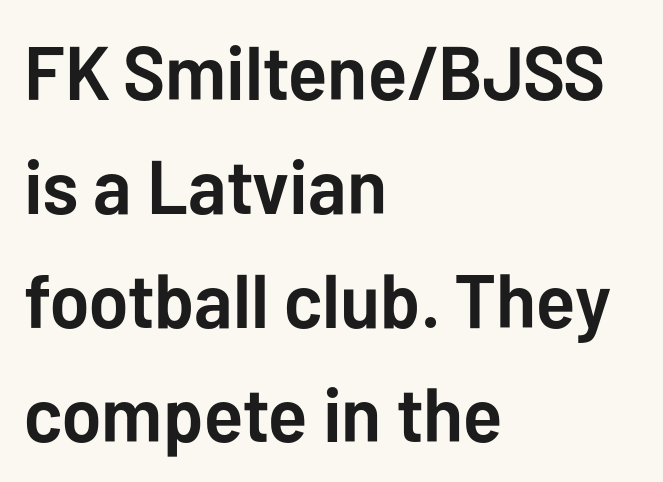
Q: Is the text bold? A: Yes.
Q: Is the text italic (slanted)? A: No, it is upright.
Q: Is the typeface a serif or a sans-serif typeface? A: Sans-serif.
Q: Is the text underlined? A: No.
Q: How is the paragraph aligned? A: Left-aligned.
Q: Is the spacing between letters normal or unusually wide? A: Normal.
Q: Is the spacing between lines tight, normal or loose? A: Normal.
Q: Width (condensed, normal, or wide)? A: Normal.
Q: Stroke contrast? A: Low.
Q: x-height? A: Medium.
Q: Monospaced? A: No.
